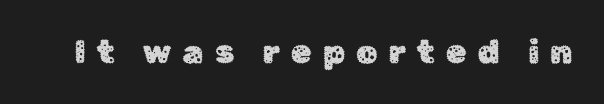
Q: Is the text italic (slanted)? A: No, it is upright.
Q: Is the typeface a serif or a sans-serif typeface? A: Sans-serif.
Q: Is the text underlined? A: No.
Q: Is the spacing between letters normal or unusually wide? A: Unusually wide.
Q: Width (condensed, normal, or wide)? A: Normal.
Q: Stroke contrast? A: Low.
Q: x-height? A: Medium.
Q: Monospaced? A: No.
